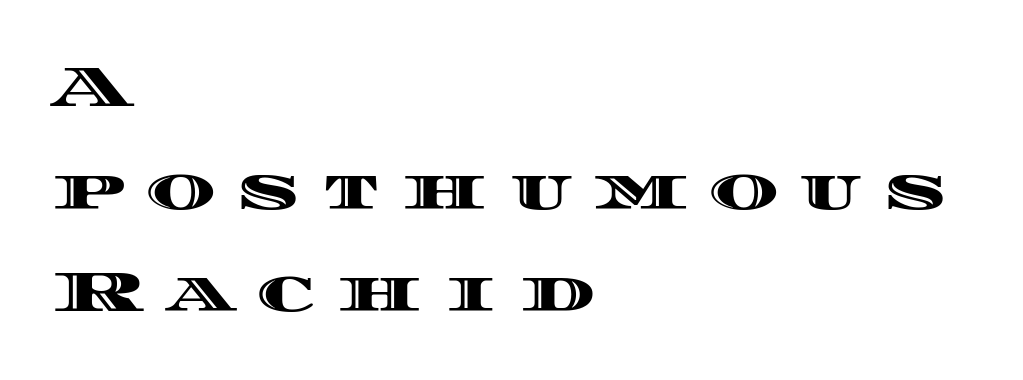
Every row of glyphs begins at an identical x-position on the left. If you drew a line through each stem, it would be perfectly vertical. Each letter keeps its own natural width here, so spacing adapts to shape. Letters rest on an invisible, unmarked baseline.
